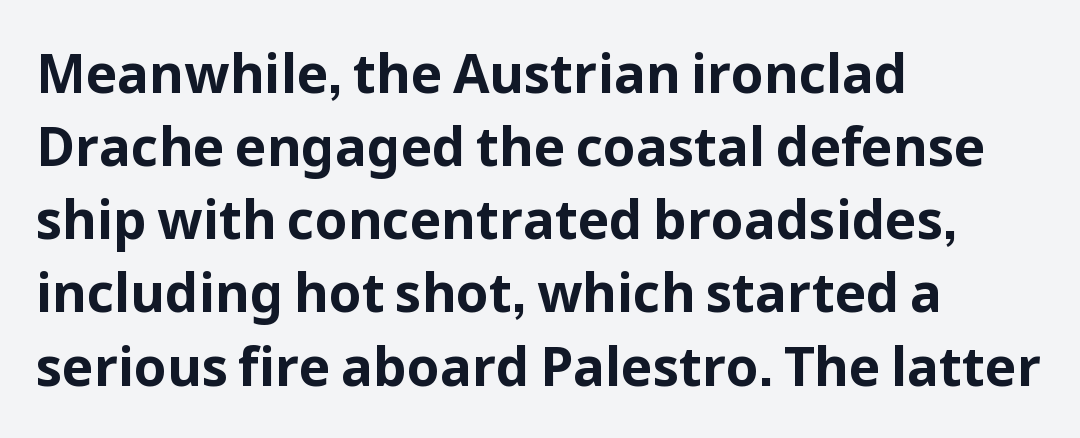
{"serif": "no", "italic": "no", "bold": "yes", "weight": "bold", "width": "normal", "stroke_contrast": "low", "x_height": "medium", "monospaced": "no", "underline": "no", "align": "left", "line_spacing": "normal", "line_spacing_ratio": 1.38, "letter_spacing": "normal", "letter_spacing_em": 0.0, "glyph_px": 53}
